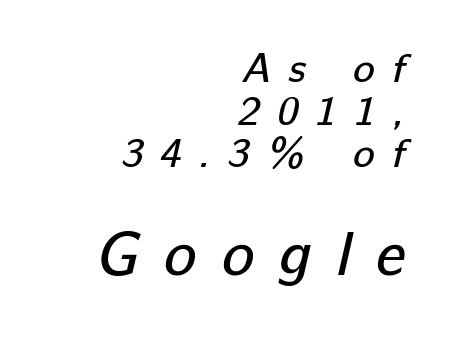
{"serif": "no", "bold": "no", "weight": "regular", "width": "normal", "stroke_contrast": "low", "x_height": "medium", "monospaced": "no", "underline": "no", "align": "right", "line_spacing": "tight", "line_spacing_ratio": 1.04, "letter_spacing": "wide", "letter_spacing_em": 0.41, "larger_block": "second", "size_ratio": 1.49, "glyph_px": 61}
